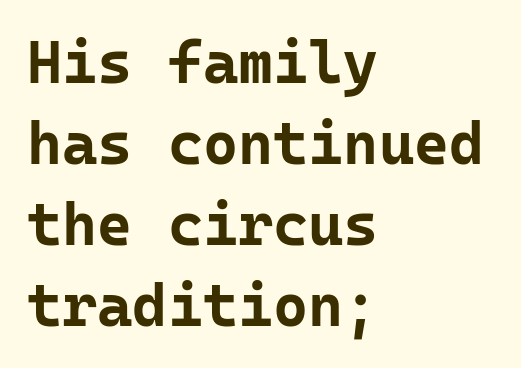
{"serif": "no", "italic": "no", "bold": "yes", "weight": "bold", "width": "normal", "stroke_contrast": "low", "x_height": "medium", "monospaced": "yes", "underline": "no", "align": "left", "line_spacing": "normal", "line_spacing_ratio": 1.35, "letter_spacing": "normal", "letter_spacing_em": 0.0, "glyph_px": 60}
